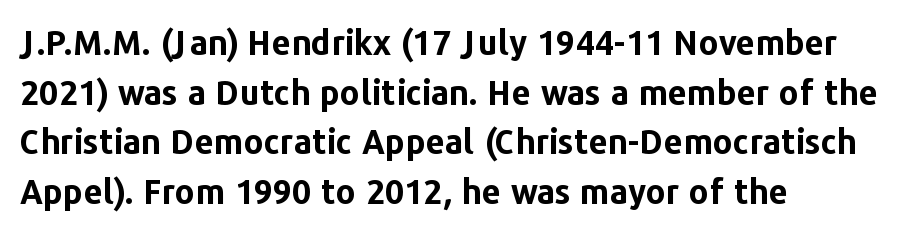
Q: Is the text bold? A: Yes.
Q: Is the text italic (slanted)? A: No, it is upright.
Q: Is the typeface a serif or a sans-serif typeface? A: Sans-serif.
Q: Is the text underlined? A: No.
Q: How is the paragraph aligned? A: Left-aligned.
Q: Is the spacing between letters normal or unusually wide? A: Normal.
Q: Is the spacing between lines tight, normal or loose? A: Normal.
Q: Width (condensed, normal, or wide)? A: Normal.
Q: Stroke contrast? A: Low.
Q: x-height? A: Medium.
Q: Monospaced? A: No.
